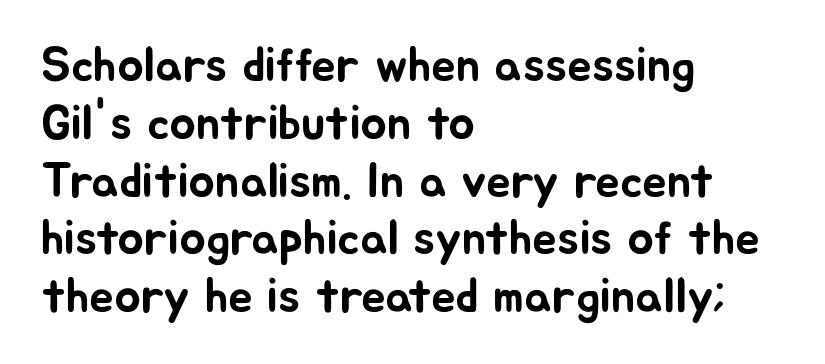
The text was rendered using a sans face with plain stroke endings. Decoration check: the copy has no underline. This rendering leaves character spacing at its baseline value. The lettering holds an erect, upright posture throughout. Layout note: lines flush left.
